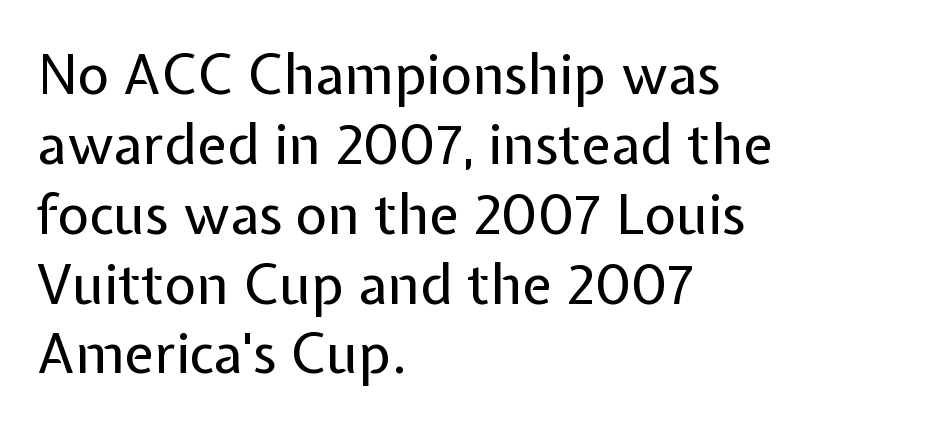
The letters advance in unequal steps, a hallmark of proportional type. Does the lettering tilt? It doesn't — this is upright. Counters stay open thanks to moderate or lighter strokes. Alignment: flush left. Regarding serifs, this sample does without them.
